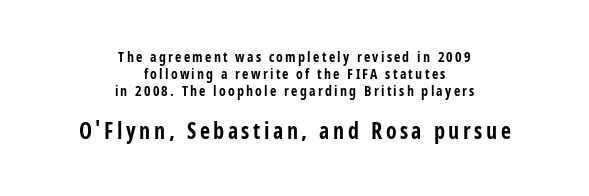
{"italic": "no", "bold": "yes", "underline": "no", "align": "center", "line_spacing_ratio": 1.21, "larger_block": "second", "size_ratio": 1.57, "glyph_px": 22}
